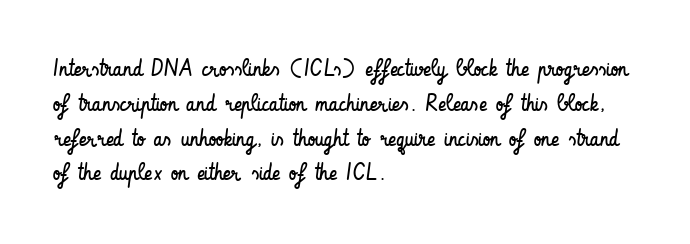
Summary of weight: not heavy and not bold. The passage shown stacks its lines at a standard gap. Upright lettering throughout. Tracking value appears to be zero — textbook default spacing.
